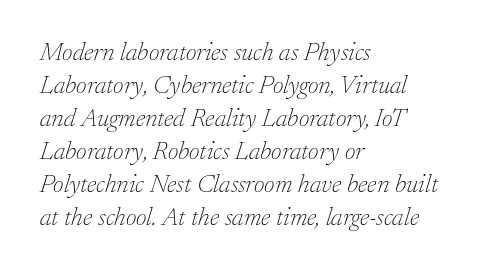
The image shows 26 px text type, italic (leaning right); set left-aligned, normal line spacing (1.27x), normal letter spacing, not underlined.
